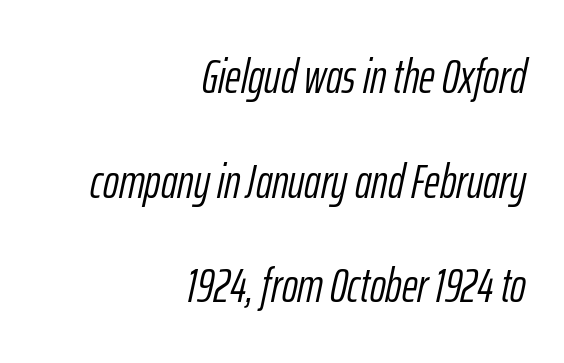
{"italic": "yes", "lean": "right", "slant_degrees": 12, "bold": "no", "weight": "light", "width": "condensed", "stroke_contrast": "low", "x_height": "medium", "monospaced": "no", "underline": "no", "align": "right", "line_spacing": "loose", "line_spacing_ratio": 2.18, "letter_spacing": "normal", "letter_spacing_em": 0.0, "glyph_px": 48}
